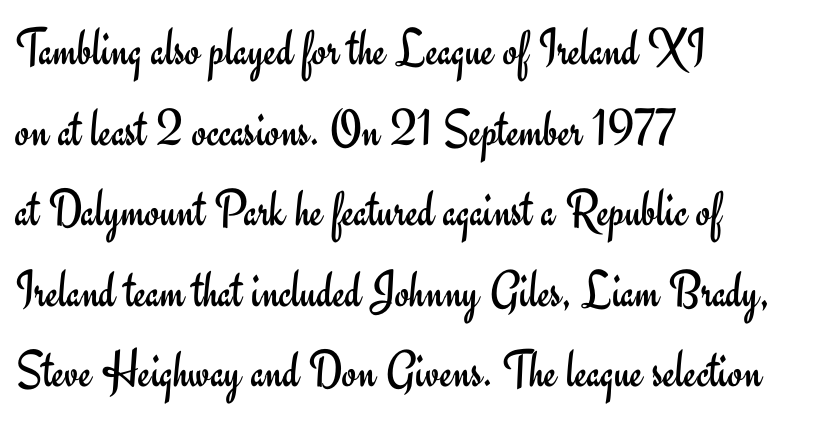
Q: Is the text bold? A: No.
Q: Is the text italic (slanted)? A: Yes.
Q: Is the typeface a serif or a sans-serif typeface? A: Sans-serif.
Q: Is the text underlined? A: No.
Q: How is the paragraph aligned? A: Left-aligned.
Q: Is the spacing between letters normal or unusually wide? A: Normal.
Q: Is the spacing between lines tight, normal or loose? A: Normal.
Q: Width (condensed, normal, or wide)? A: Normal.
Q: Stroke contrast? A: Low.
Q: x-height? A: Small.
Q: Monospaced? A: No.
